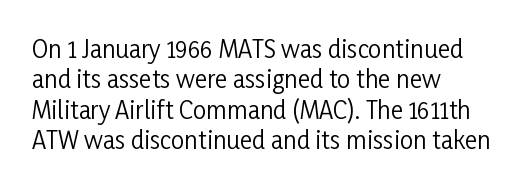
{"italic": "no", "bold": "no", "underline": "no", "align": "left", "line_spacing": "normal", "line_spacing_ratio": 1.27, "letter_spacing": "normal", "letter_spacing_em": 0.0, "glyph_px": 24}
